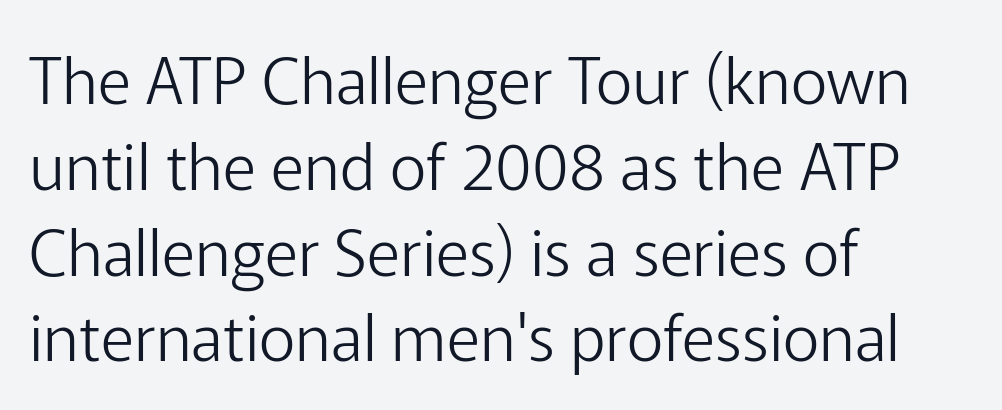
The image shows 64 px light sans-serif type, upright; set left-aligned, normal line spacing (1.34x), normal letter spacing, not underlined; low stroke contrast and a medium x-height.
